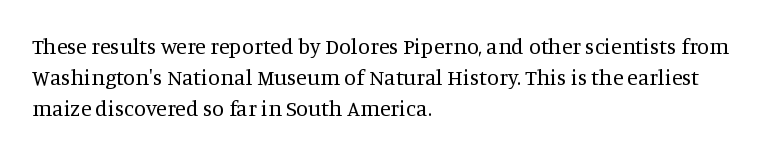
{"italic": "no", "bold": "no", "underline": "no", "align": "left", "line_spacing": "normal", "line_spacing_ratio": 1.41, "letter_spacing": "normal", "letter_spacing_em": 0.0, "glyph_px": 22}
